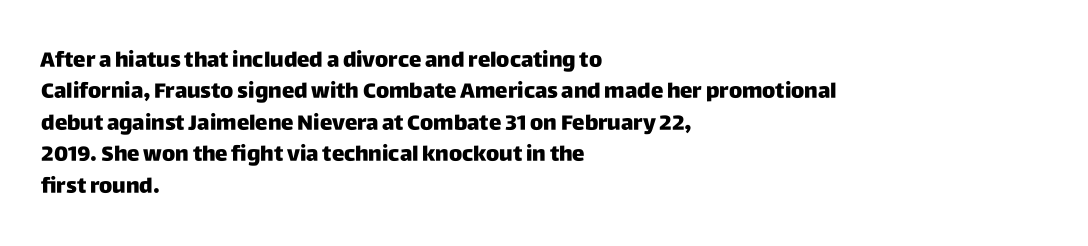
The image shows 21 px bold type, upright; set left-aligned, normal line spacing (1.5x), normal letter spacing, not underlined.
